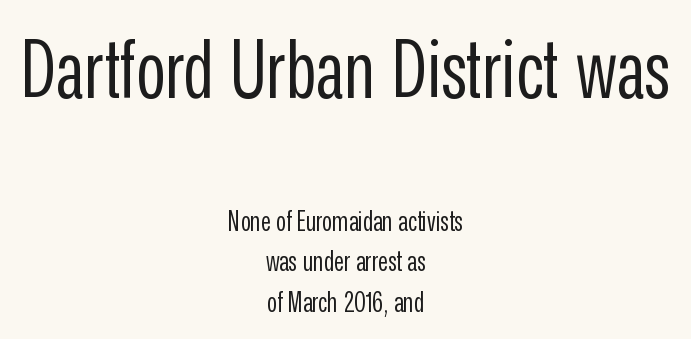
{"serif": "no", "italic": "no", "bold": "no", "weight": "regular", "width": "condensed", "stroke_contrast": "low", "x_height": "medium", "monospaced": "no", "underline": "no", "align": "center", "line_spacing": "normal", "line_spacing_ratio": 1.5, "letter_spacing": "normal", "letter_spacing_em": 0.0, "larger_block": "first", "size_ratio": 2.96, "glyph_px": 80}
